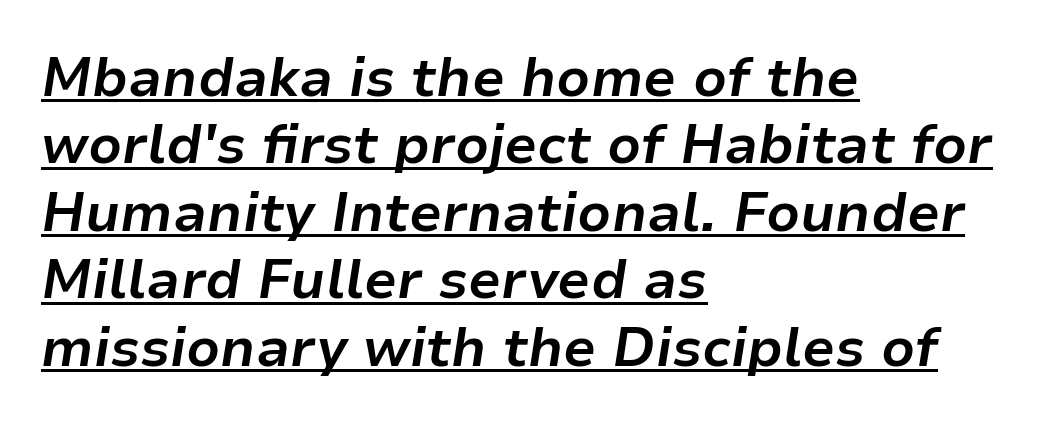
Q: Is the text bold? A: Yes.
Q: Is the text italic (slanted)? A: Yes, it leans right by about 9 degrees.
Q: Is the text underlined? A: Yes.
Q: How is the paragraph aligned? A: Left-aligned.
Q: Is the spacing between letters normal or unusually wide? A: Normal.
Q: Is the spacing between lines tight, normal or loose? A: Normal.
Q: Width (condensed, normal, or wide)? A: Normal.
Q: Stroke contrast? A: Low.
Q: x-height? A: Medium.
Q: Monospaced? A: No.
